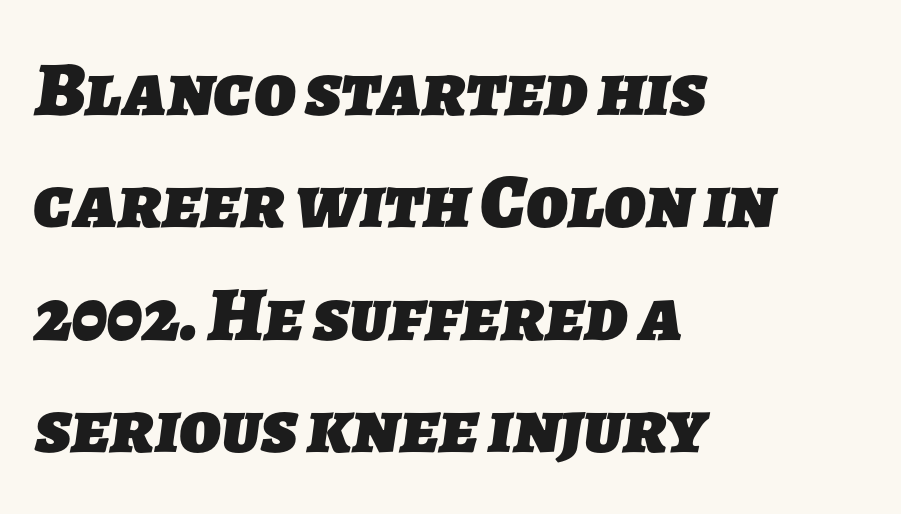
The typeface chosen for these lines omits serifs. Does the weight exceed regular? Yes, all the way to bold. Here the glyphs are tracked normally, forming tight word shapes. Each line starts at the same left margin while the right side varies. The gap between lines stays unmarked.
